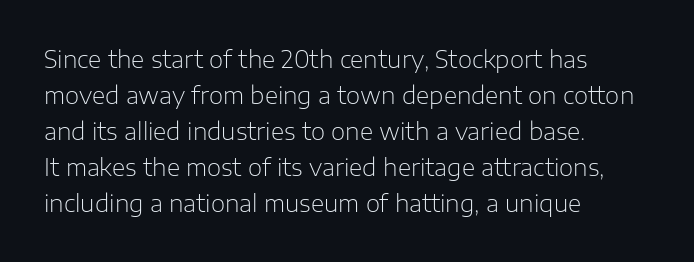
The foot of each line stays bare and open. It's the straight-up-and-down kind of type. The gaps between neighbouring characters are ordinary and unremarkable. A normal amount of white space separates one row of letters from the next. Typeset ragged right — the left edge is the straight one. Is the stroke heavy? The answer is a plain regular-or-lighter.
